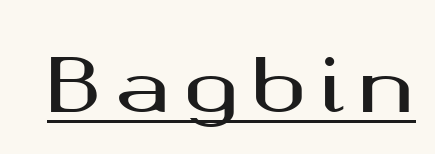
{"serif": "no", "italic": "no", "width": "wide", "stroke_contrast": "medium", "x_height": "medium", "monospaced": "no", "underline": "yes", "glyph_px": 73}
